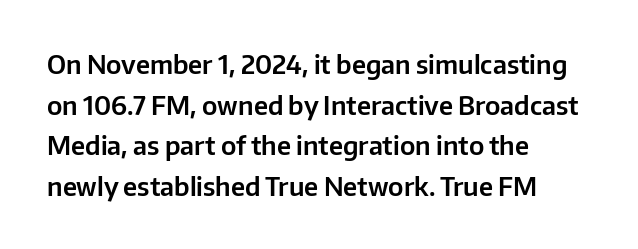
Q: Is the text italic (slanted)? A: No, it is upright.
Q: Is the text underlined? A: No.
Q: How is the paragraph aligned? A: Left-aligned.
Q: Is the spacing between letters normal or unusually wide? A: Normal.
Q: Is the spacing between lines tight, normal or loose? A: Normal.
